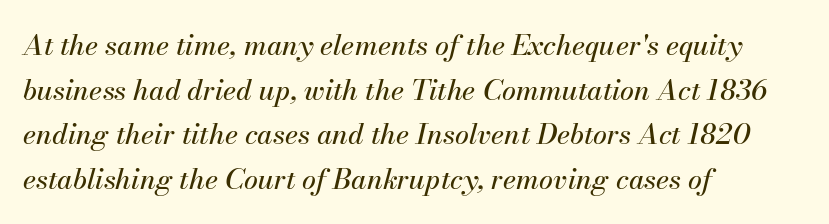
{"italic": "yes", "lean": "right", "slant_degrees": 13, "width": "normal", "stroke_contrast": "medium", "x_height": "small", "monospaced": "no", "underline": "no", "align": "left", "line_spacing": "normal", "line_spacing_ratio": 1.59, "letter_spacing": "normal", "letter_spacing_em": 0.0, "glyph_px": 28}
